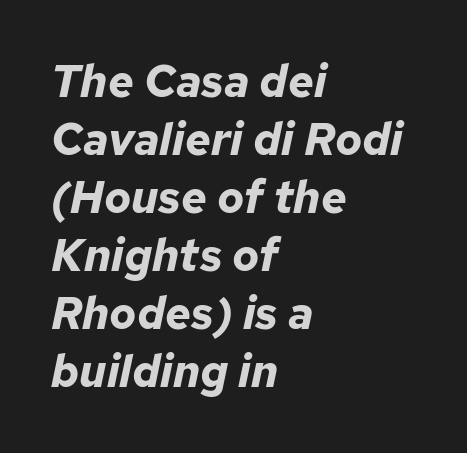
The designer left line spacing at the default. The passage shown leans; its letterforms are oblique. Each glyph is drawn with heavy, bold strokes. In CSS terms this would be text-align: left. These lines are rendered in a variable-pitch font.
